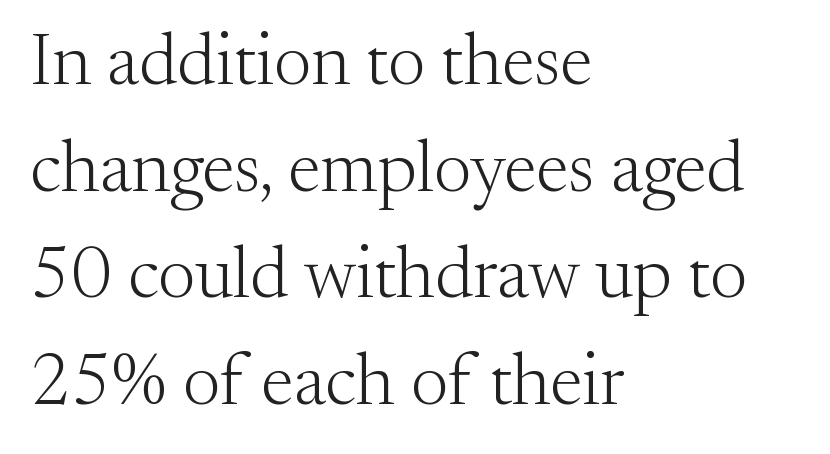
No letter is thick-stroked: the sample isn't bold. Typographically, this falls in the serif category. Notice how the passage keeps a crisp vertical edge on the left only. Proportional: the letters do not fall into vertical columns. These lines sit exactly where default settings would place them.
